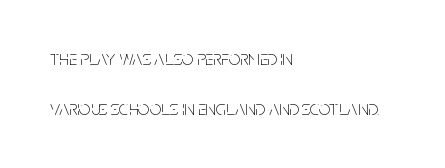
Q: Is the text bold? A: No.
Q: Is the text italic (slanted)? A: No, it is upright.
Q: Is the text underlined? A: No.
Q: How is the paragraph aligned? A: Left-aligned.
Q: Is the spacing between letters normal or unusually wide? A: Normal.
Q: Is the spacing between lines tight, normal or loose? A: Loose.
